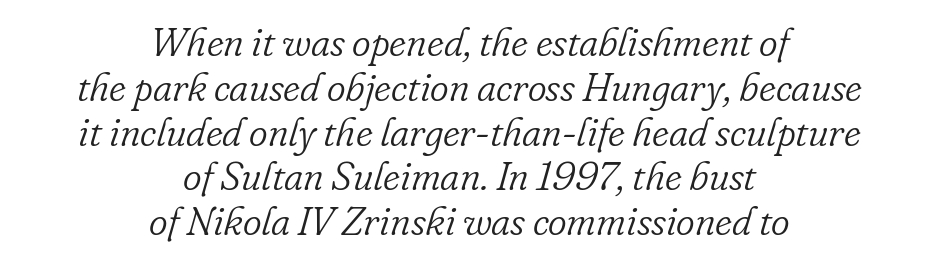
Q: Is the text bold? A: No.
Q: Is the text italic (slanted)? A: Yes, it leans right by about 16 degrees.
Q: Is the typeface a serif or a sans-serif typeface? A: Serif.
Q: Is the text underlined? A: No.
Q: How is the paragraph aligned? A: Centered.
Q: Is the spacing between letters normal or unusually wide? A: Normal.
Q: Is the spacing between lines tight, normal or loose? A: Tight.
Q: Width (condensed, normal, or wide)? A: Normal.
Q: Stroke contrast? A: Low.
Q: x-height? A: Small.
Q: Monospaced? A: No.
